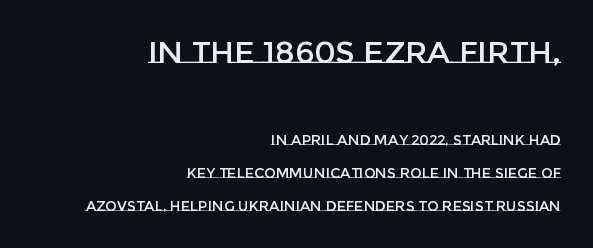
{"italic": "no", "width": "normal", "stroke_contrast": "low", "x_height": "large", "monospaced": "no", "underline": "no", "align": "right", "line_spacing": "loose", "line_spacing_ratio": 2.38, "letter_spacing": "normal", "letter_spacing_em": 0.0, "larger_block": "first", "size_ratio": 2.21, "glyph_px": 31}
